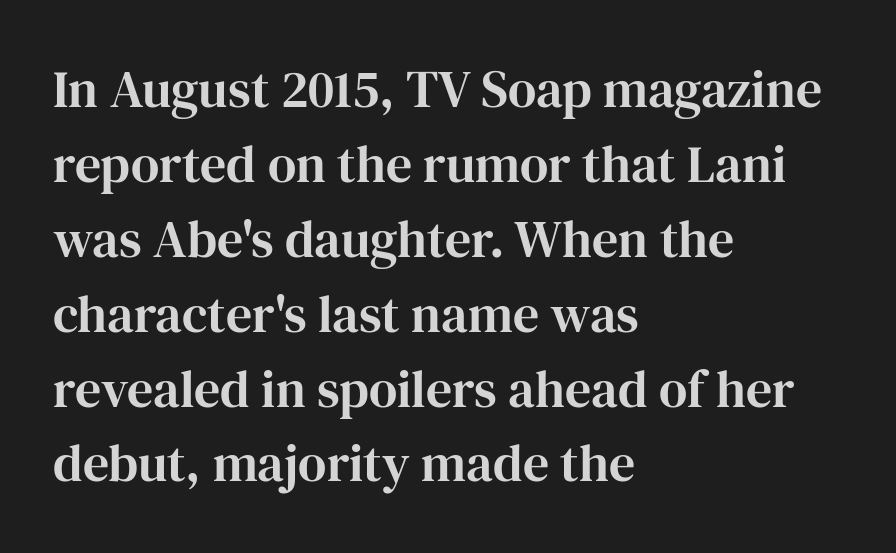
{"serif": "yes", "italic": "no", "width": "normal", "stroke_contrast": "high", "x_height": "medium", "monospaced": "no", "underline": "no", "align": "left", "line_spacing": "normal", "line_spacing_ratio": 1.44, "letter_spacing": "normal", "letter_spacing_em": 0.0, "glyph_px": 52}
